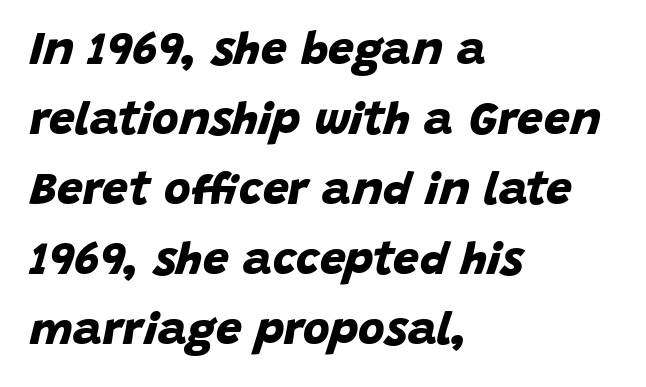
The image shows 46 px bold sans-serif type; set left-aligned, normal line spacing (1.52x), normal letter spacing, not underlined; low stroke contrast and a large x-height.
